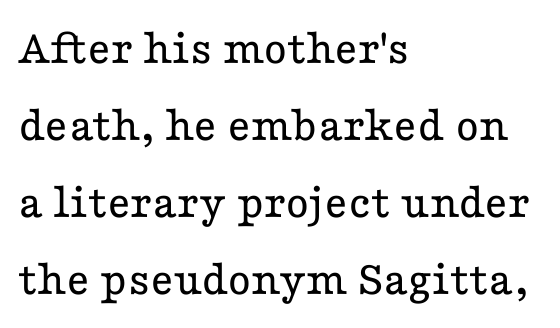
{"serif": "yes", "italic": "no", "bold": "no", "weight": "regular", "width": "wide", "stroke_contrast": "low", "x_height": "medium", "monospaced": "no", "underline": "no", "align": "left", "line_spacing": "normal", "line_spacing_ratio": 1.54, "letter_spacing": "normal", "letter_spacing_em": 0.0, "glyph_px": 50}
